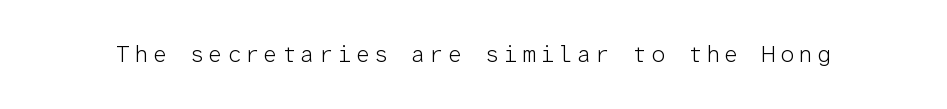
{"italic": "no", "bold": "no", "underline": "no", "glyph_px": 23}
